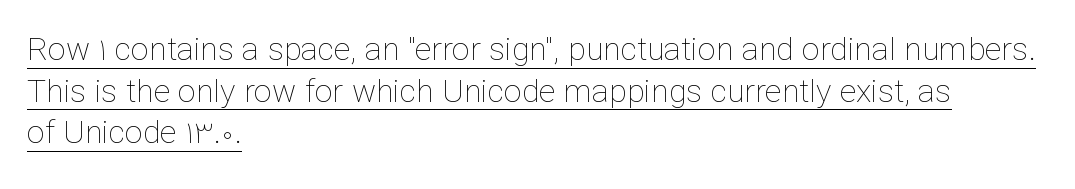
{"italic": "no", "bold": "no", "weight": "thin", "width": "normal", "stroke_contrast": "low", "x_height": "medium", "monospaced": "no", "underline": "yes", "align": "left", "line_spacing": "normal", "line_spacing_ratio": 1.3, "letter_spacing": "normal", "letter_spacing_em": 0.0, "glyph_px": 32}
